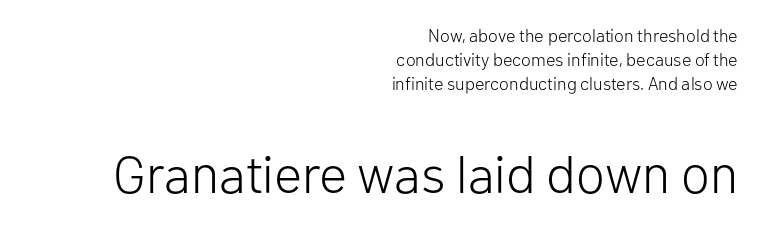
Notice how the passage keeps a crisp vertical edge on the right only. Visually, the bottom section dominates because its glyphs are scaled up. The zone under the glyphs is completely vacant. Do the characters align in a grid? No, the font is proportional. Upright lettering throughout.
